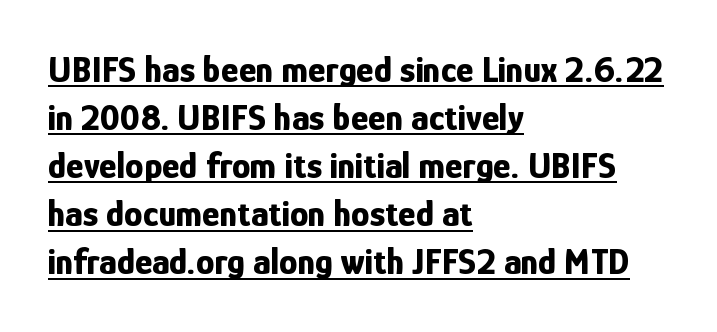
{"serif": "no", "italic": "no", "bold": "yes", "weight": "bold", "width": "condensed", "stroke_contrast": "low", "x_height": "medium", "monospaced": "no", "underline": "yes", "align": "left", "line_spacing": "normal", "line_spacing_ratio": 1.3, "letter_spacing": "normal", "letter_spacing_em": 0.0, "glyph_px": 37}
